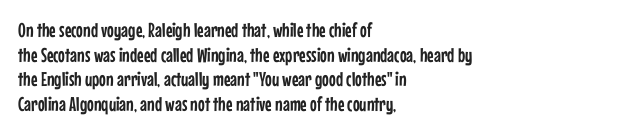
The image shows 20 px text type, upright; set left-aligned, line spacing 1.23x, normal letter spacing, not underlined.
